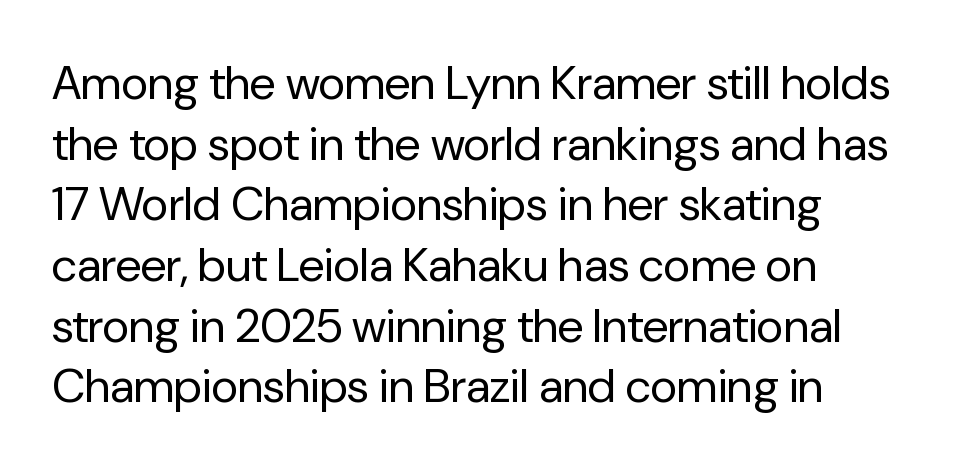
Q: Is the text bold? A: No.
Q: Is the text italic (slanted)? A: No, it is upright.
Q: Is the typeface a serif or a sans-serif typeface? A: Sans-serif.
Q: Is the text underlined? A: No.
Q: How is the paragraph aligned? A: Left-aligned.
Q: Is the spacing between letters normal or unusually wide? A: Normal.
Q: Is the spacing between lines tight, normal or loose? A: Normal.
Q: Width (condensed, normal, or wide)? A: Normal.
Q: Stroke contrast? A: Low.
Q: x-height? A: Medium.
Q: Monospaced? A: No.
